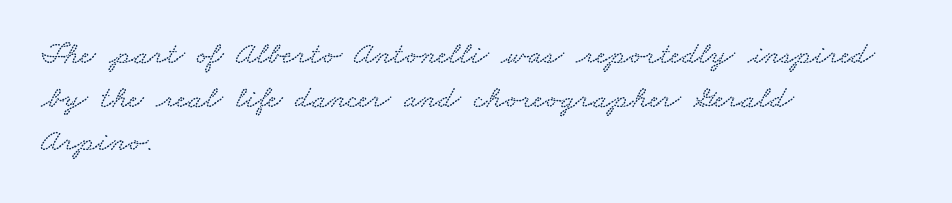
The image shows 32 px wide type; set left-aligned, normal line spacing (1.36x), normal letter spacing, not underlined; low stroke contrast and a small x-height.
